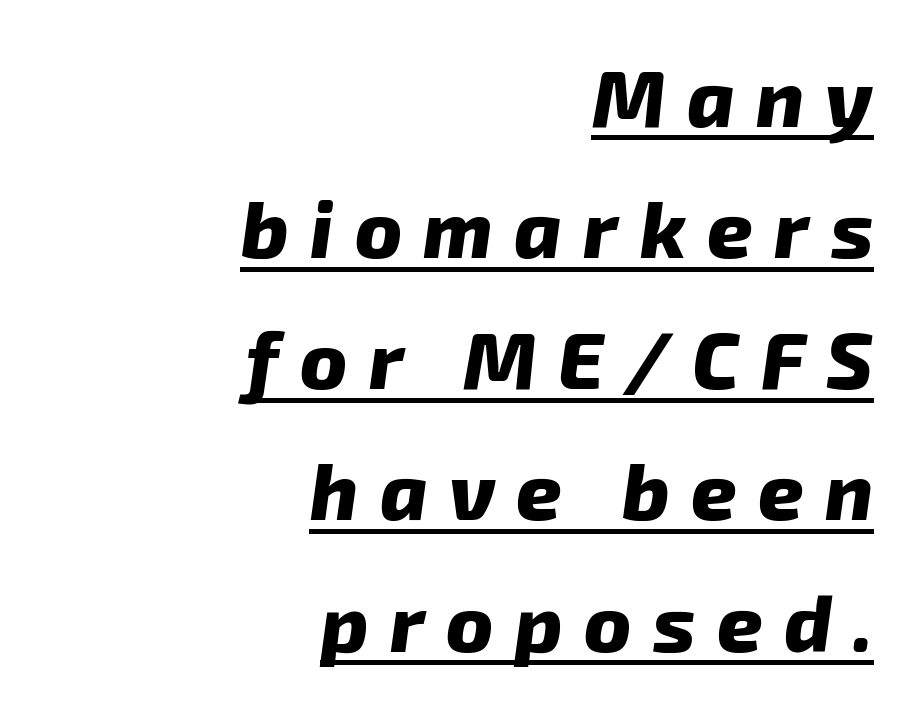
Q: Is the text bold? A: Yes.
Q: Is the text italic (slanted)? A: Yes, it leans right by about 8 degrees.
Q: Is the text underlined? A: Yes.
Q: How is the paragraph aligned? A: Right-aligned.
Q: Is the spacing between letters normal or unusually wide? A: Unusually wide.
Q: Is the spacing between lines tight, normal or loose? A: Normal.
Q: Width (condensed, normal, or wide)? A: Normal.
Q: Stroke contrast? A: Low.
Q: x-height? A: Medium.
Q: Monospaced? A: No.
